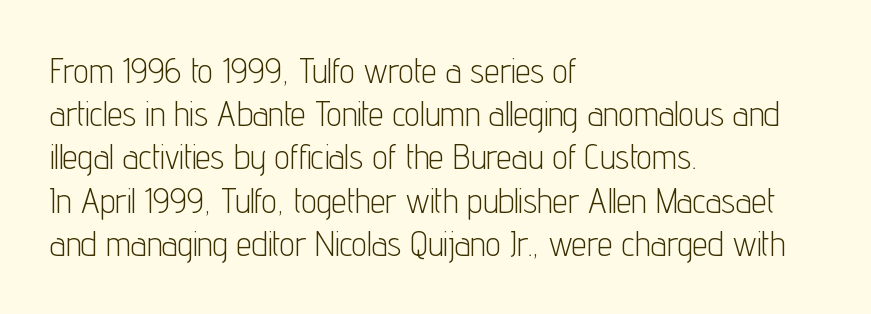
The image shows 34 px light, condensed sans-serif type, upright; set left-aligned, normal line spacing (1.27x), normal letter spacing, not underlined; low stroke contrast and a medium x-height.
